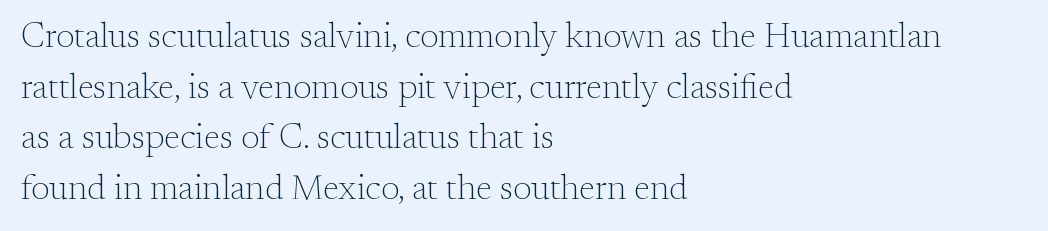
The image shows 35 px light serif type, upright; set left-aligned, normal line spacing (1.45x), normal letter spacing, not underlined; medium stroke contrast and a small x-height.
